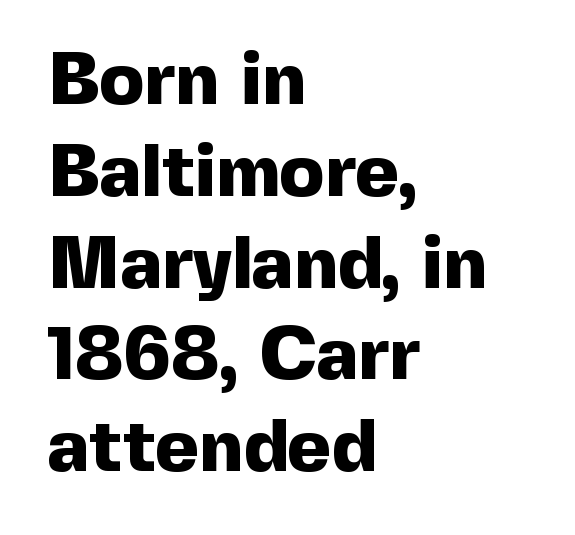
The passage shown is typed in a proportional face where columns would drift. Does the lettering tilt? It doesn't — this is upright. These lines carry a lot of weight — the face is fully bold. Descender tails drop into unmarked territory. What stands out about the letter spacing? Nothing — it is the standard amount. The rendering shows plain stroke endings on the letterforms — a sans-serif design.
